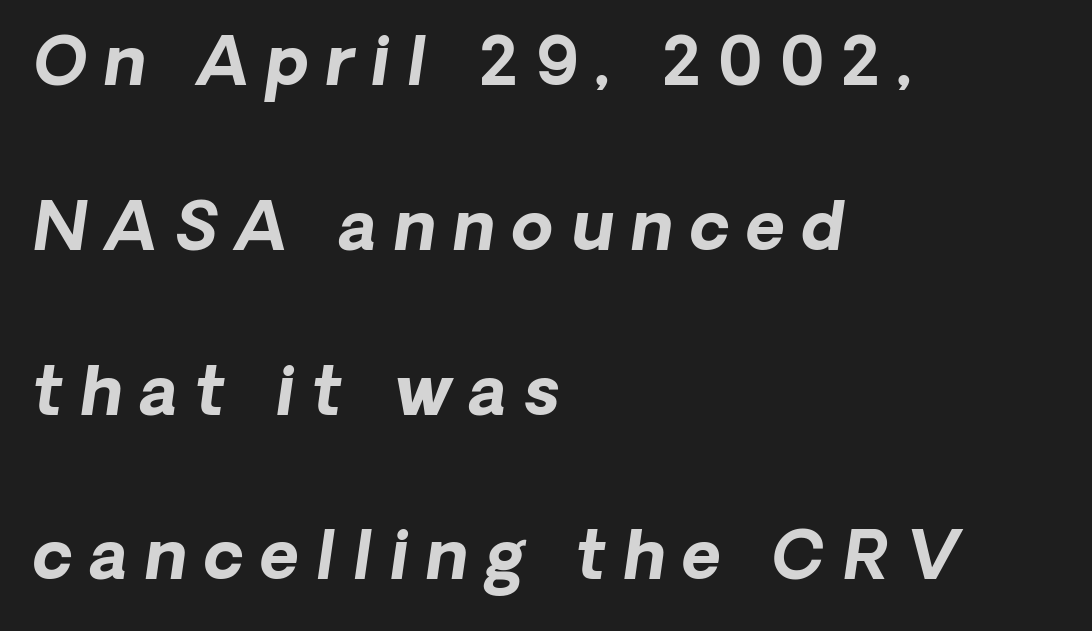
Q: Is the text bold? A: Yes.
Q: Is the typeface a serif or a sans-serif typeface? A: Sans-serif.
Q: Is the text underlined? A: No.
Q: How is the paragraph aligned? A: Left-aligned.
Q: Is the spacing between letters normal or unusually wide? A: Unusually wide.
Q: Is the spacing between lines tight, normal or loose? A: Loose.
Q: Width (condensed, normal, or wide)? A: Normal.
Q: Stroke contrast? A: Low.
Q: x-height? A: Medium.
Q: Monospaced? A: No.
